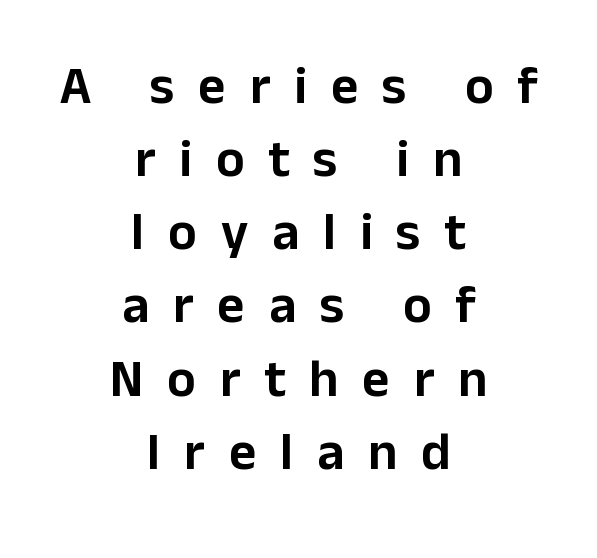
A sans-serif font was chosen for this passage. Unlike italic type, these characters show no tilt at all. Typeset on center — no edge is straight. The vertical gap from one line to the next is medium. The glyphs are unaccompanied by any horizontal stroke below them. Here the designer chose a conventional face with non-uniform glyph widths.
